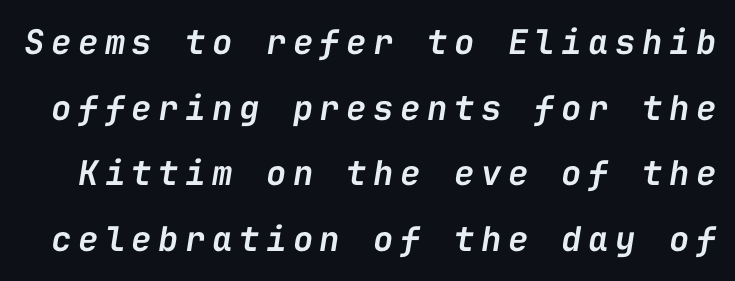
The image shows 34 px semibold type, italic (leaning right), monospaced; set loose line spacing (1.93x), not underlined; low stroke contrast and a medium x-height.
